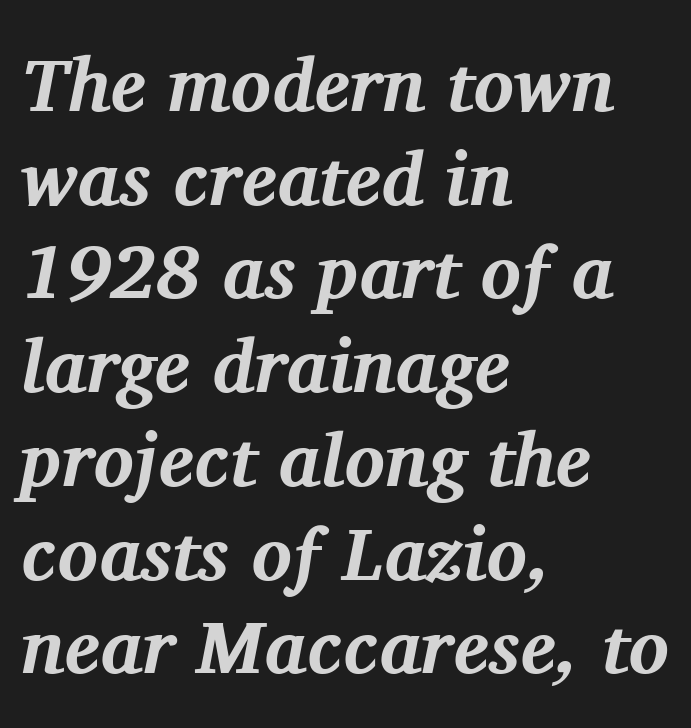
The image shows 75 px bold serif type, italic (leaning right); set left-aligned, normal line spacing (1.25x), normal letter spacing, not underlined; medium stroke contrast and a medium x-height.
